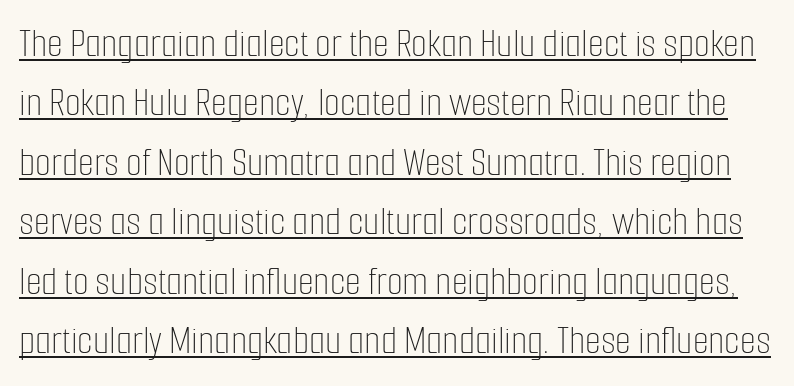
The image shows 41 px thin, condensed type, upright; set normal line spacing (1.45x), normal letter spacing, underlined; low stroke contrast and a medium x-height.
